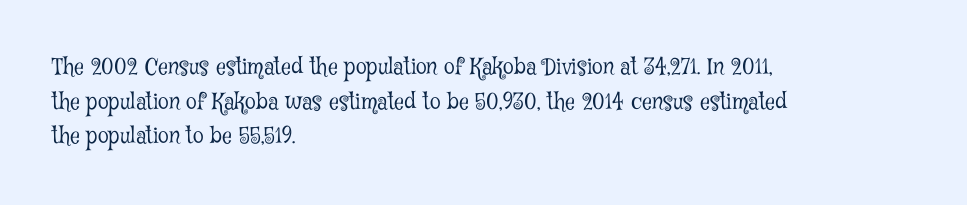
Q: Is the text bold? A: No.
Q: Is the text italic (slanted)? A: No, it is upright.
Q: Is the text underlined? A: No.
Q: How is the paragraph aligned? A: Left-aligned.
Q: Is the spacing between letters normal or unusually wide? A: Normal.
Q: Is the spacing between lines tight, normal or loose? A: Normal.
